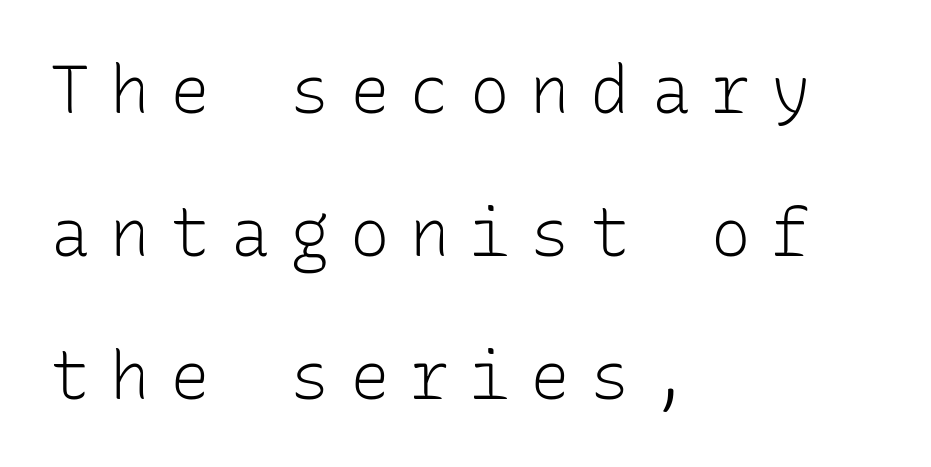
{"serif": "no", "italic": "no", "bold": "no", "weight": "light", "width": "normal", "stroke_contrast": "low", "x_height": "medium", "monospaced": "yes", "underline": "no", "align": "left", "line_spacing": "loose", "line_spacing_ratio": 2.17, "letter_spacing": "wide", "letter_spacing_em": 0.31, "glyph_px": 66}
